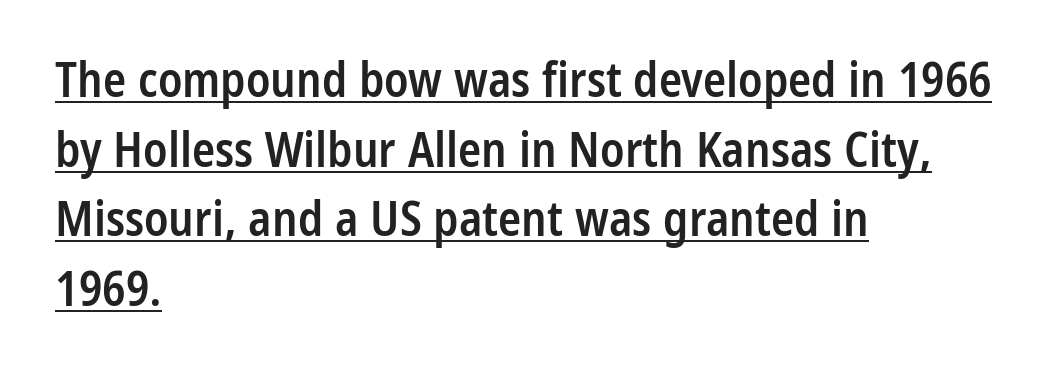
The image shows 48 px semibold, condensed sans-serif type, upright; set left-aligned, normal line spacing (1.45x), normal letter spacing, underlined; low stroke contrast and a medium x-height.
